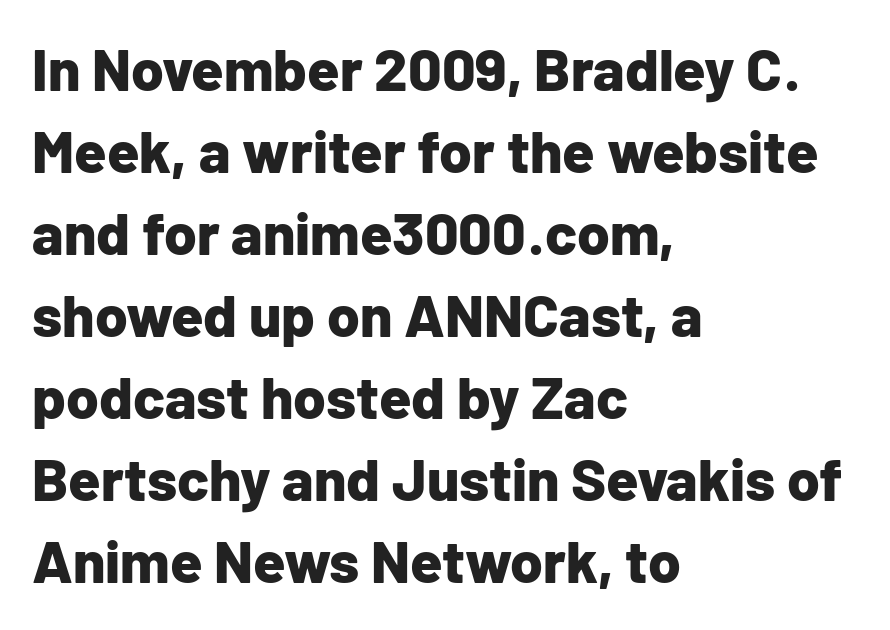
The image shows 59 px bold sans-serif type, upright; set left-aligned, normal line spacing (1.39x), normal letter spacing, not underlined; low stroke contrast and a medium x-height.
